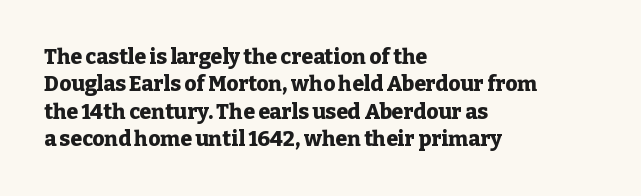
The image shows 21 px bold type, upright; set left-aligned, normal line spacing (1.3x), normal letter spacing, not underlined.
